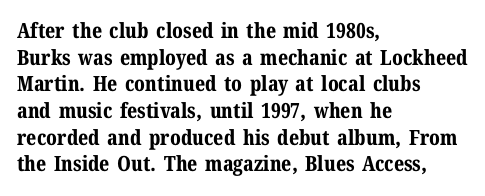
The image shows 21 px bold type, upright; set left-aligned, normal line spacing (1.27x), normal letter spacing, not underlined.
